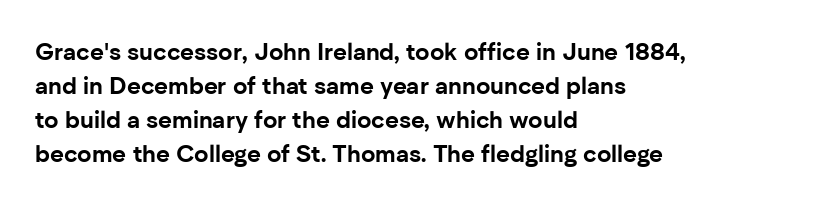
The image shows 24 px bold type, upright; set left-aligned, normal line spacing (1.41x), normal letter spacing, not underlined.
